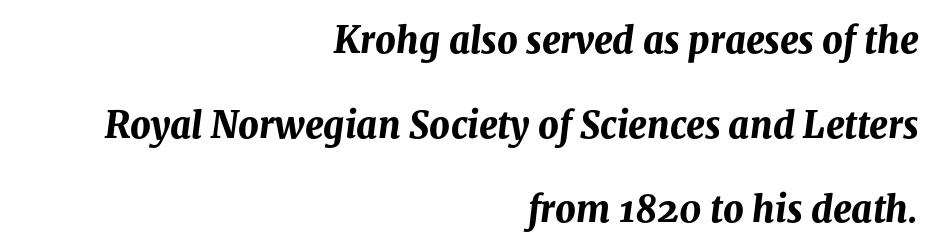
The image shows 36 px bold type, italic (leaning right); set right-aligned, loose line spacing (2.35x), normal letter spacing, not underlined; medium stroke contrast and a medium x-height.
